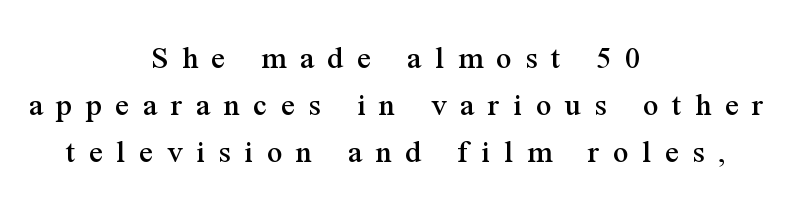
{"serif": "yes", "italic": "no", "width": "normal", "stroke_contrast": "medium", "x_height": "medium", "monospaced": "no", "underline": "no", "align": "center", "line_spacing": "normal", "line_spacing_ratio": 1.38, "letter_spacing": "wide", "letter_spacing_em": 0.4, "glyph_px": 34}
